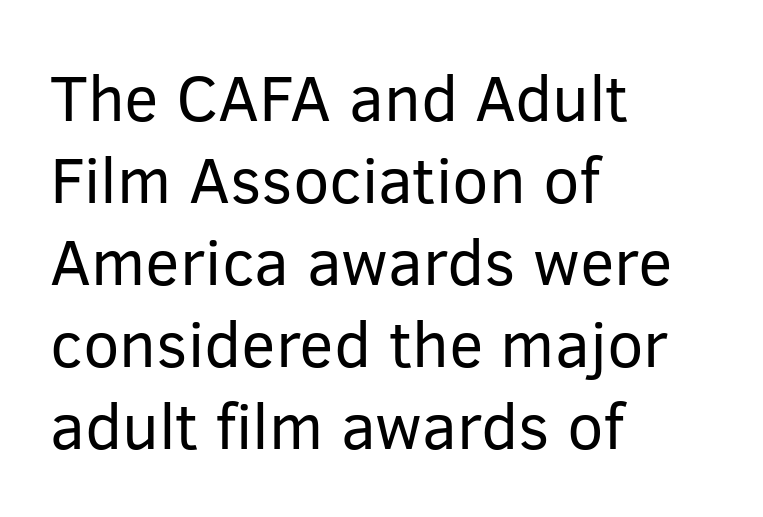
Spacing verdict: proportional, widths tailored to each character. This is the regular roman posture of the typeface. Baseline-to-baseline distance is the conventional proportion of letter height. Short note: letters normally spaced. Compared with a typical body face, this is equally light or lighter still. Unmarked baselines from the first word to the last.
